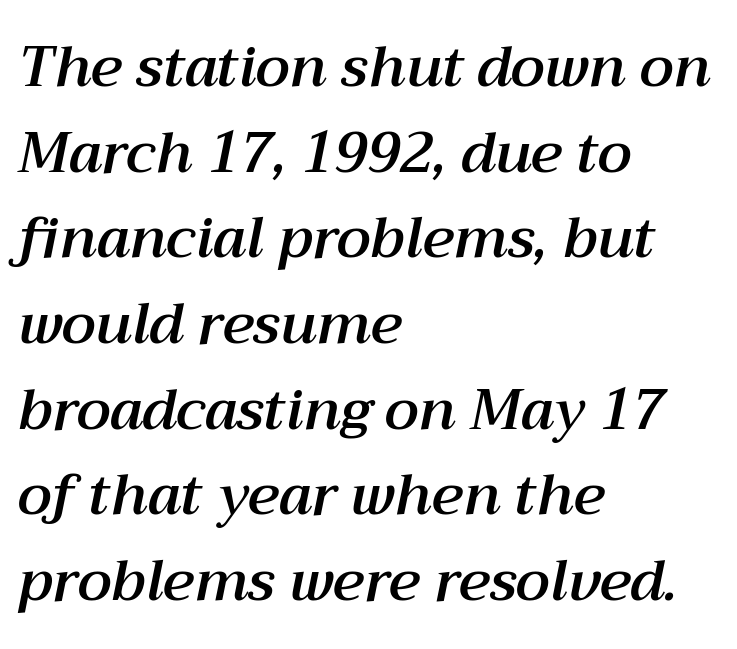
The image shows 56 px text type, italic (leaning right); set left-aligned, normal line spacing (1.53x), normal letter spacing, not underlined; medium stroke contrast and a medium x-height.
